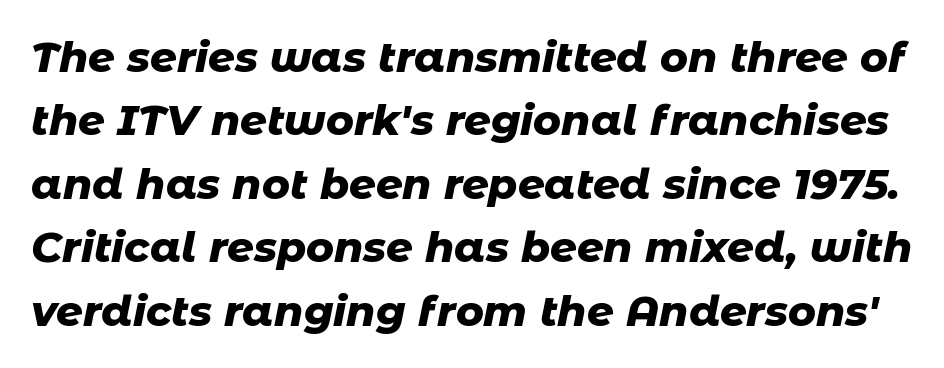
Q: Is the text bold? A: Yes.
Q: Is the text italic (slanted)? A: Yes, it leans right by about 11 degrees.
Q: Is the text underlined? A: No.
Q: Is the spacing between letters normal or unusually wide? A: Normal.
Q: Is the spacing between lines tight, normal or loose? A: Normal.
Q: Width (condensed, normal, or wide)? A: Normal.
Q: Stroke contrast? A: Low.
Q: x-height? A: Medium.
Q: Monospaced? A: No.
